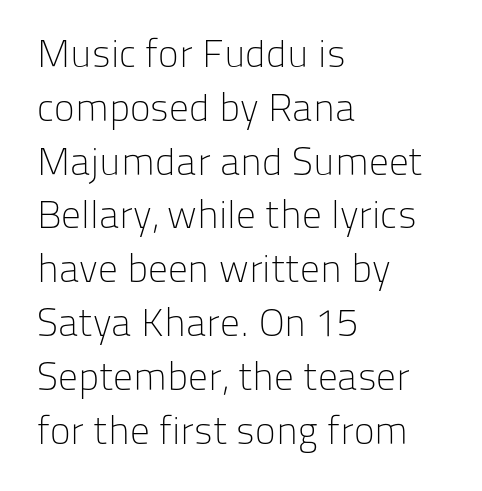
Tracking here is standard; glyphs follow each other at the usual distance. Bold? No — there's no thickening of the strokes. The gap between lines stays unmarked. These lines are rendered in a variable-pitch font.
